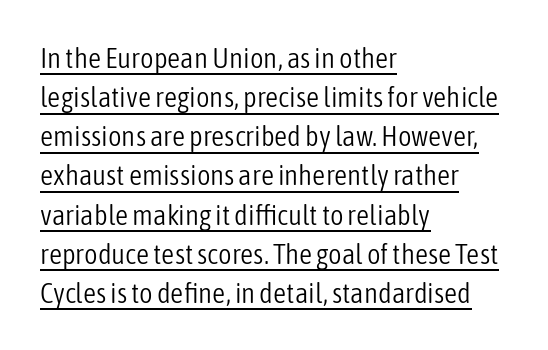
Q: Is the text bold? A: No.
Q: Is the text italic (slanted)? A: No, it is upright.
Q: Is the typeface a serif or a sans-serif typeface? A: Sans-serif.
Q: Is the text underlined? A: Yes.
Q: How is the paragraph aligned? A: Left-aligned.
Q: Is the spacing between letters normal or unusually wide? A: Normal.
Q: Is the spacing between lines tight, normal or loose? A: Normal.
Q: Width (condensed, normal, or wide)? A: Condensed.
Q: Stroke contrast? A: Low.
Q: x-height? A: Medium.
Q: Monospaced? A: No.
